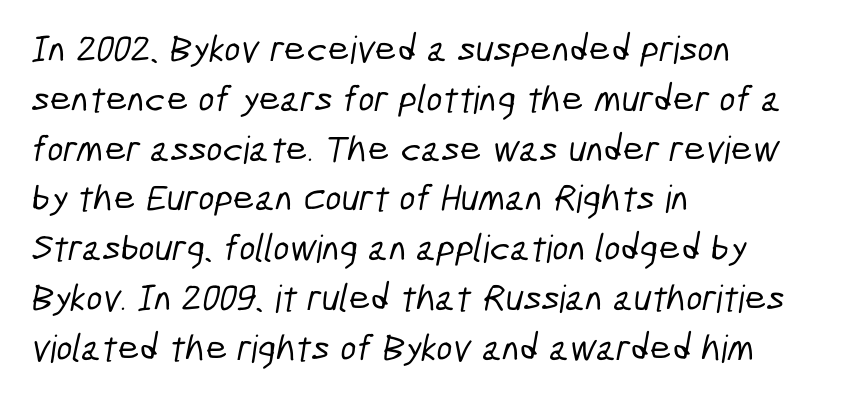
{"serif": "no", "width": "condensed", "stroke_contrast": "low", "x_height": "medium", "monospaced": "no", "underline": "no", "align": "left", "line_spacing": "normal", "line_spacing_ratio": 1.31, "letter_spacing": "normal", "letter_spacing_em": 0.0, "glyph_px": 38}
